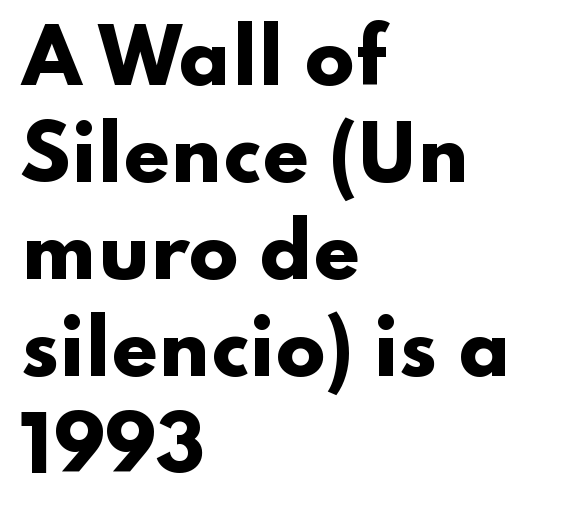
The image shows 74 px heavy, wide sans-serif type, upright; set left-aligned, normal line spacing (1.31x), normal letter spacing, not underlined; low stroke contrast and a small x-height.
